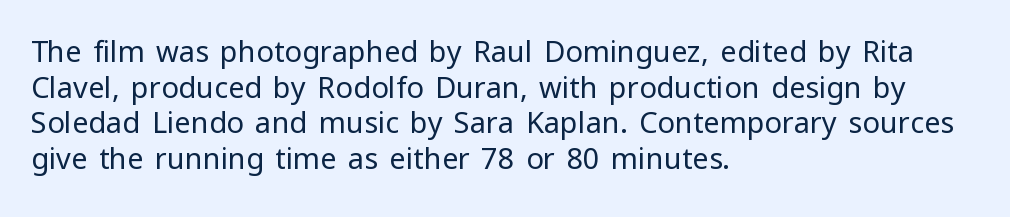
Q: Is the text bold? A: No.
Q: Is the text italic (slanted)? A: No, it is upright.
Q: Is the typeface a serif or a sans-serif typeface? A: Sans-serif.
Q: Is the text underlined? A: No.
Q: How is the paragraph aligned? A: Left-aligned.
Q: Is the spacing between letters normal or unusually wide? A: Normal.
Q: Width (condensed, normal, or wide)? A: Normal.
Q: Stroke contrast? A: Low.
Q: x-height? A: Medium.
Q: Monospaced? A: No.
